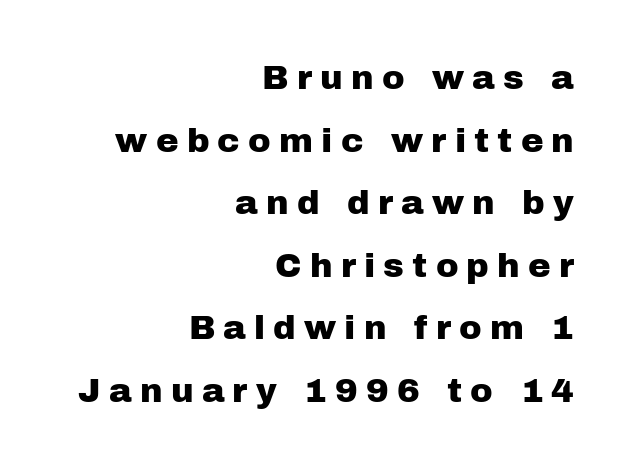
Short note: letters widely spaced. Spacing verdict: proportional, widths tailored to each character. The face used here is a sans, in the tradition of grotesques and geometrics. Do the letters lean? They stand straight. The space directly below the letters is spotless.
